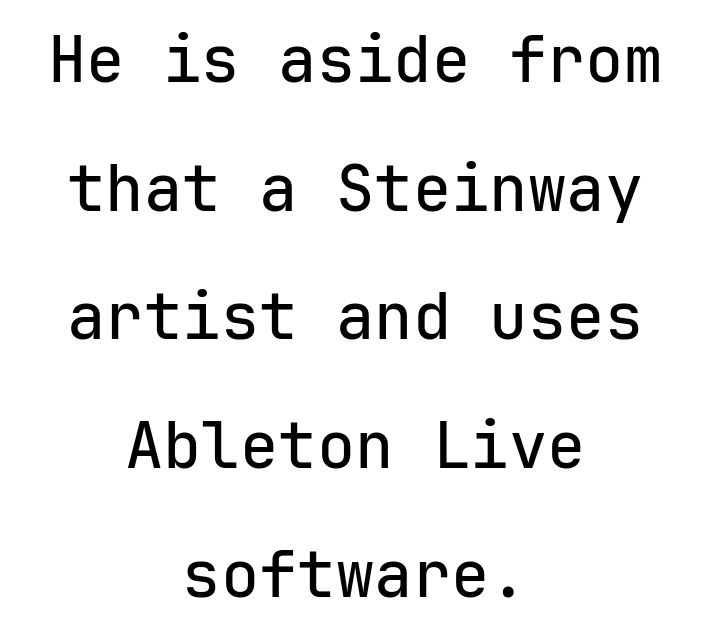
Q: Is the text italic (slanted)? A: No, it is upright.
Q: Is the typeface a serif or a sans-serif typeface? A: Sans-serif.
Q: Is the text underlined? A: No.
Q: How is the paragraph aligned? A: Centered.
Q: Is the spacing between letters normal or unusually wide? A: Normal.
Q: Is the spacing between lines tight, normal or loose? A: Loose.
Q: Width (condensed, normal, or wide)? A: Normal.
Q: Stroke contrast? A: Low.
Q: x-height? A: Medium.
Q: Monospaced? A: Yes.
